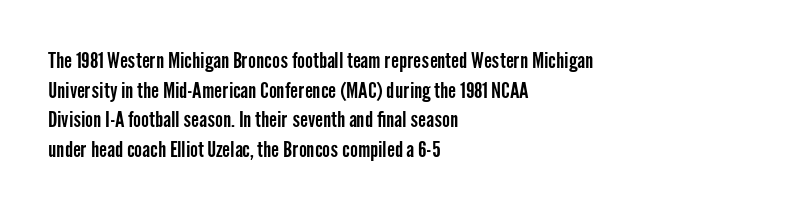
The image shows 21 px text type, upright; set left-aligned, normal line spacing (1.41x), normal letter spacing, not underlined.
